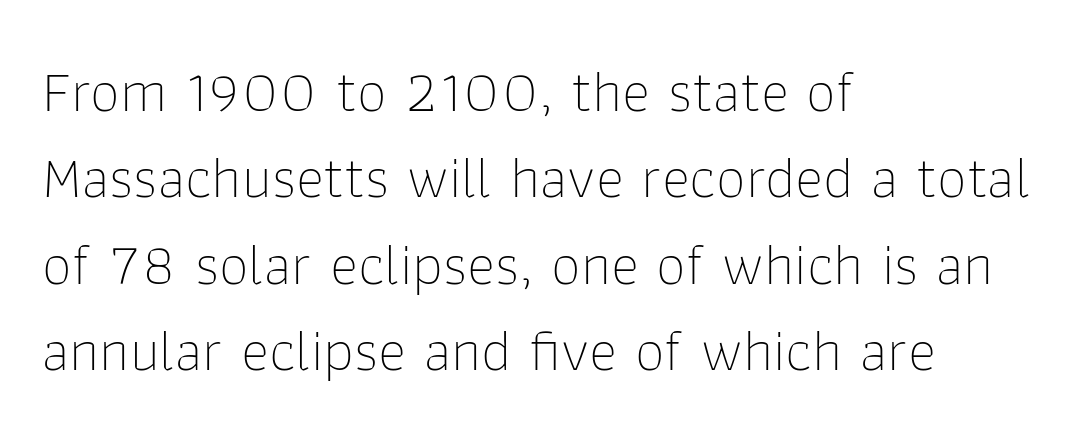
{"serif": "no", "italic": "no", "bold": "no", "weight": "thin", "width": "normal", "stroke_contrast": "low", "x_height": "medium", "monospaced": "no", "underline": "no", "align": "left", "line_spacing": "normal", "line_spacing_ratio": 1.44, "letter_spacing": "normal", "letter_spacing_em": 0.0, "glyph_px": 60}
